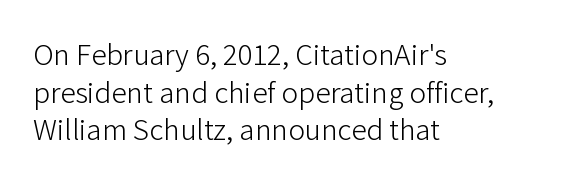
The image shows 31 px light sans-serif type, upright; set left-aligned, line spacing 1.21x, normal letter spacing, not underlined; low stroke contrast and a medium x-height.
